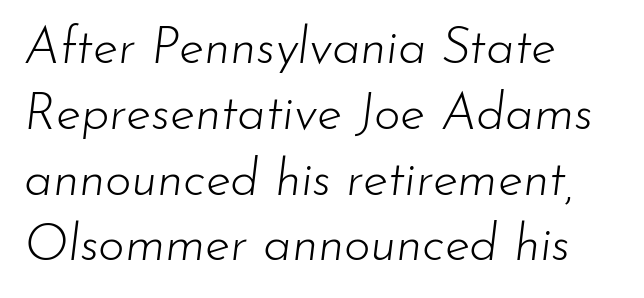
Compared with typical paragraphs, the rows here are spaced about the same. Glyph-to-glyph distance matches everyday printed text. All the whitespace from short lines collects on the right. This is not heavy type; no bold has been used. In terms of posture, this sample is oblique.
